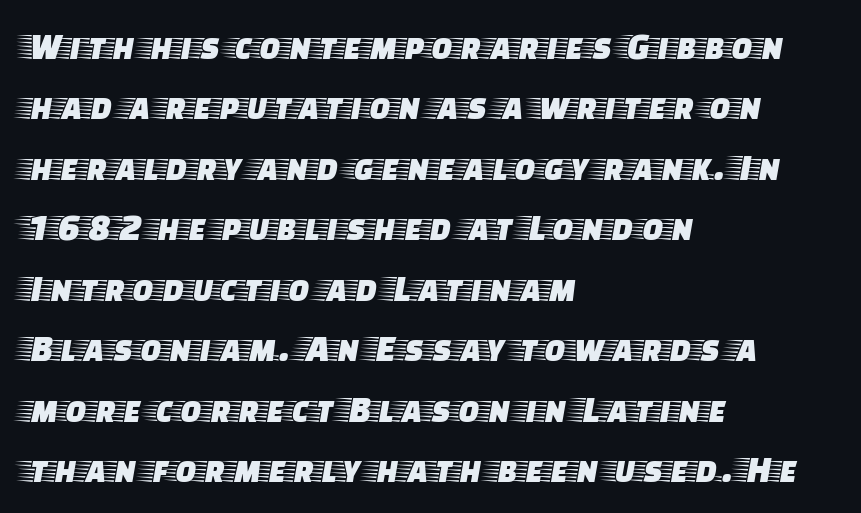
Q: Is the text italic (slanted)? A: Yes.
Q: Is the typeface a serif or a sans-serif typeface? A: Serif.
Q: Is the text underlined? A: No.
Q: How is the paragraph aligned? A: Left-aligned.
Q: Is the spacing between letters normal or unusually wide? A: Normal.
Q: Is the spacing between lines tight, normal or loose? A: Normal.
Q: Width (condensed, normal, or wide)? A: Wide.
Q: Stroke contrast? A: Low.
Q: x-height? A: Large.
Q: Monospaced? A: No.
